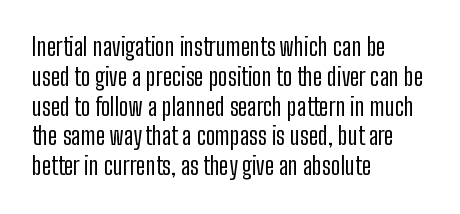
If you drew a line through each stem, it would be perfectly vertical. Tracking value appears to be zero — textbook default spacing. The rag falls on the right side of this text block. The face looks like a standard text weight, possibly lighter. The string is rendered with underlining switched off.
